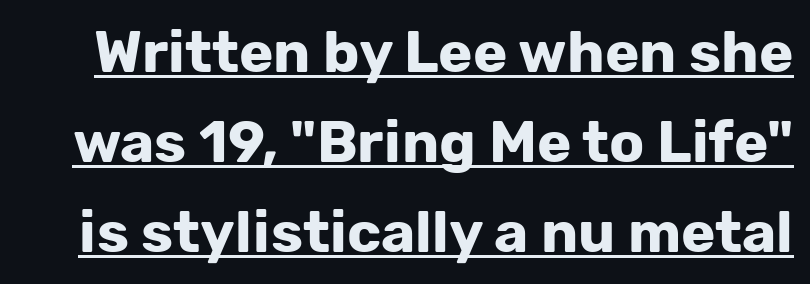
Caption: bold face, heavy strokes. Each word holds together tightly as a unit, with standard inter-letter gaps. Students, observe: this is what conventionally led text looks like. Emphasis is given by a line drawn under the lettering. In terms of posture, this sample is upright.
